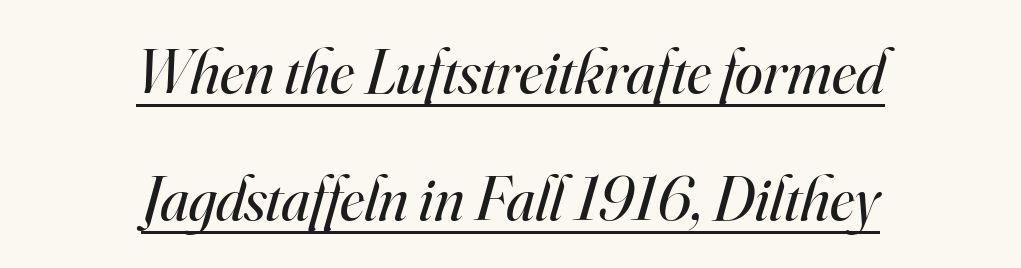
Q: Is the text bold? A: No.
Q: Is the text italic (slanted)? A: Yes, it leans right by about 16 degrees.
Q: Is the typeface a serif or a sans-serif typeface? A: Serif.
Q: Is the text underlined? A: Yes.
Q: How is the paragraph aligned? A: Centered.
Q: Is the spacing between letters normal or unusually wide? A: Normal.
Q: Is the spacing between lines tight, normal or loose? A: Loose.
Q: Width (condensed, normal, or wide)? A: Normal.
Q: Stroke contrast? A: High.
Q: x-height? A: Small.
Q: Monospaced? A: No.
